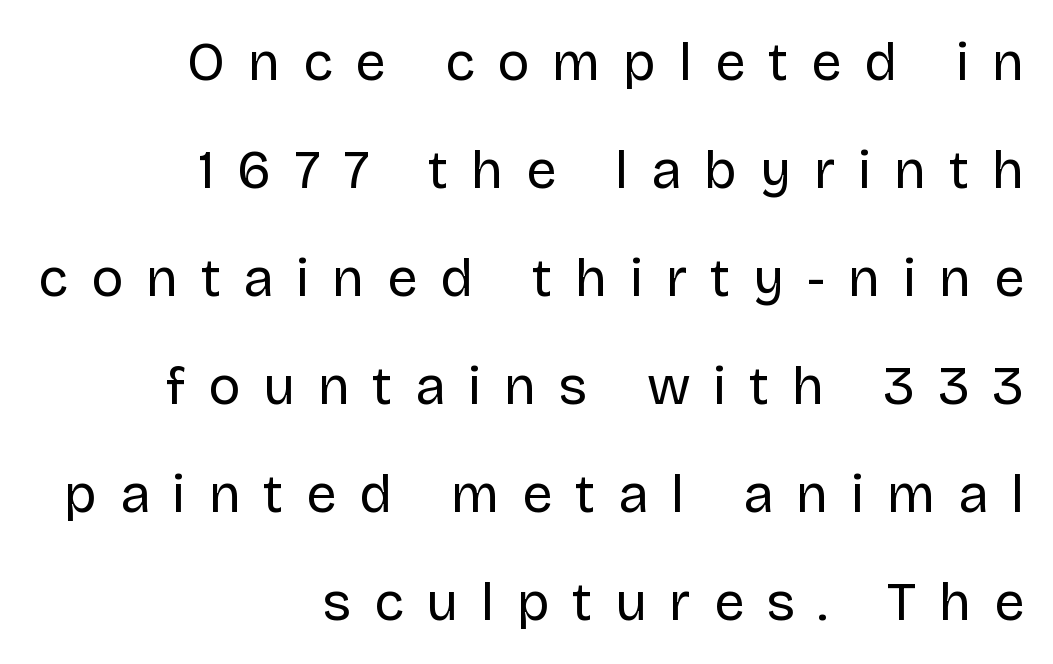
Q: Is the text bold? A: No.
Q: Is the text italic (slanted)? A: No, it is upright.
Q: Is the typeface a serif or a sans-serif typeface? A: Sans-serif.
Q: Is the text underlined? A: No.
Q: How is the paragraph aligned? A: Right-aligned.
Q: Is the spacing between letters normal or unusually wide? A: Unusually wide.
Q: Is the spacing between lines tight, normal or loose? A: Loose.
Q: Width (condensed, normal, or wide)? A: Normal.
Q: Stroke contrast? A: Low.
Q: x-height? A: Large.
Q: Monospaced? A: No.
